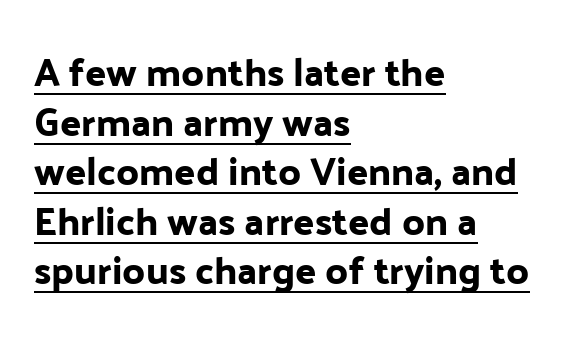
The image shows 39 px sans-serif type, upright; set left-aligned, normal line spacing (1.27x), normal letter spacing, underlined; low stroke contrast and a medium x-height.
